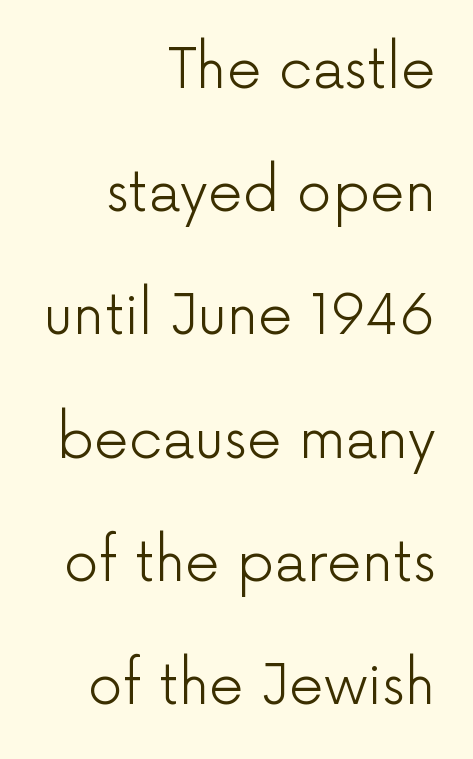
Reading down the block, your eye finds every line finishing at a fixed right position. Words appear dense and cohesive because spacing is normal. On a weight scale, this lands at 450 or below. Nothing sits at the stroke ends, so this counts as sans-serif.
